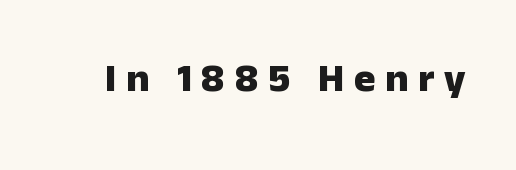
Q: Is the text bold? A: Yes.
Q: Is the text italic (slanted)? A: No, it is upright.
Q: Is the typeface a serif or a sans-serif typeface? A: Sans-serif.
Q: Is the text underlined? A: No.
Q: Is the spacing between letters normal or unusually wide? A: Unusually wide.
Q: Width (condensed, normal, or wide)? A: Normal.
Q: Stroke contrast? A: Low.
Q: x-height? A: Medium.
Q: Monospaced? A: No.
